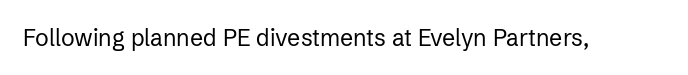
The image shows 23 px text type, upright; set normal letter spacing, not underlined.
